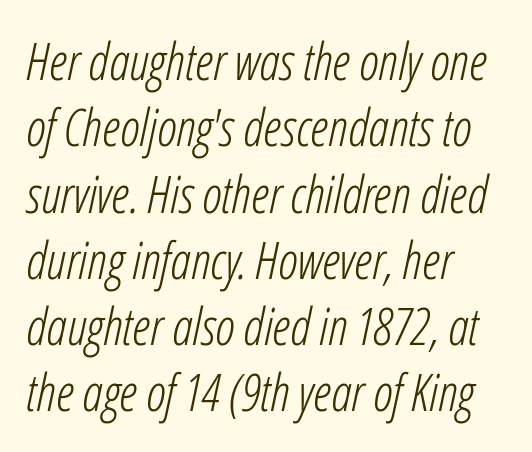
The passage shown is not bold in any degree. Students, note that the glyphs here touch the page at normal intervals. This rendering uses left alignment, leaving the right contour irregular. Emphasis-style slanted type is in use.
